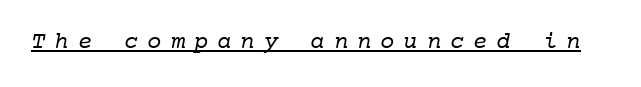
{"bold": "no", "underline": "yes", "letter_spacing": "wide", "letter_spacing_em": 0.37, "glyph_px": 24}
